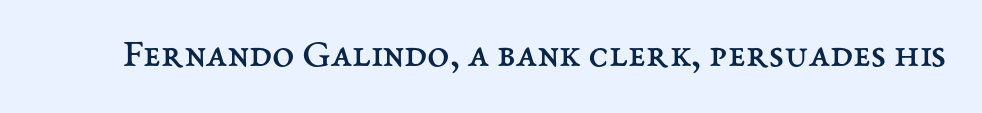
The image shows 40 px regular-weight type, upright; set normal letter spacing, not underlined; medium stroke contrast and a medium x-height.
